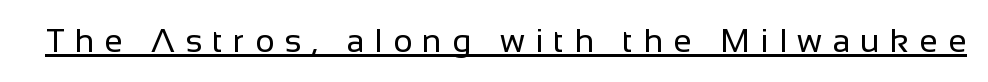
Q: Is the text bold? A: No.
Q: Is the text italic (slanted)? A: No, it is upright.
Q: Is the typeface a serif or a sans-serif typeface? A: Sans-serif.
Q: Is the text underlined? A: Yes.
Q: Is the spacing between letters normal or unusually wide? A: Unusually wide.
Q: Width (condensed, normal, or wide)? A: Normal.
Q: Stroke contrast? A: Low.
Q: x-height? A: Medium.
Q: Monospaced? A: No.
